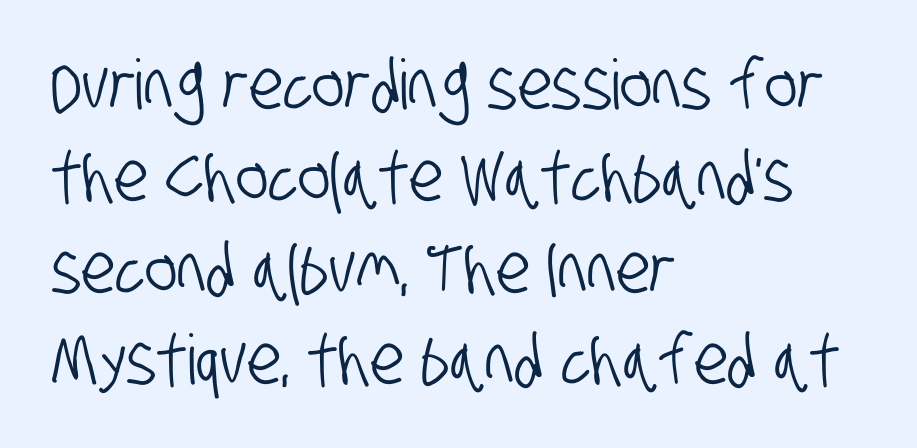
Q: Is the typeface a serif or a sans-serif typeface? A: Sans-serif.
Q: Is the text underlined? A: No.
Q: How is the paragraph aligned? A: Left-aligned.
Q: Is the spacing between letters normal or unusually wide? A: Normal.
Q: Is the spacing between lines tight, normal or loose? A: Normal.
Q: Width (condensed, normal, or wide)? A: Condensed.
Q: Stroke contrast? A: Low.
Q: x-height? A: Large.
Q: Monospaced? A: No.
